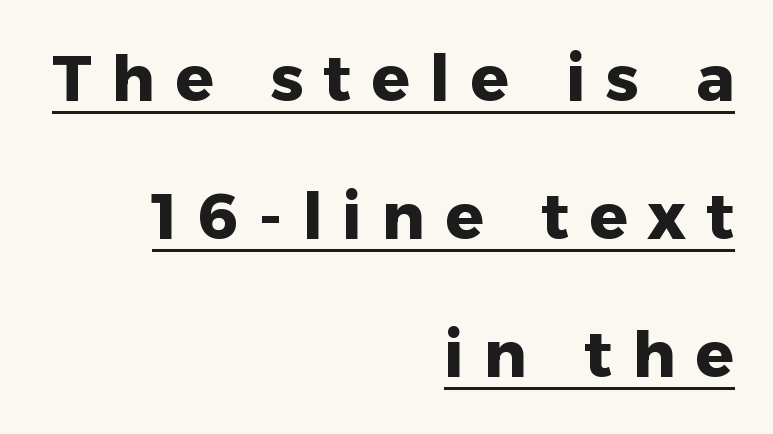
Q: Is the text bold? A: Yes.
Q: Is the text italic (slanted)? A: No, it is upright.
Q: Is the typeface a serif or a sans-serif typeface? A: Sans-serif.
Q: Is the text underlined? A: Yes.
Q: How is the paragraph aligned? A: Right-aligned.
Q: Is the spacing between letters normal or unusually wide? A: Unusually wide.
Q: Is the spacing between lines tight, normal or loose? A: Loose.
Q: Width (condensed, normal, or wide)? A: Normal.
Q: Stroke contrast? A: Low.
Q: x-height? A: Medium.
Q: Monospaced? A: No.
